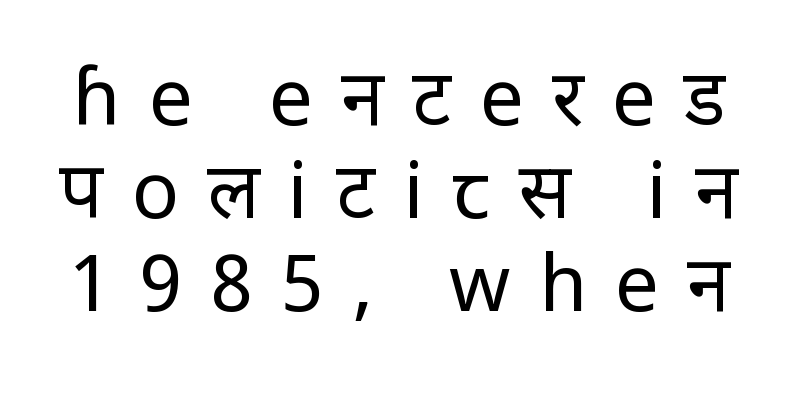
The image shows 78 px regular-weight sans-serif type, upright; set line spacing 1.19x, unusually wide letter spacing (+0.36 em), not underlined; low stroke contrast and a medium x-height.
